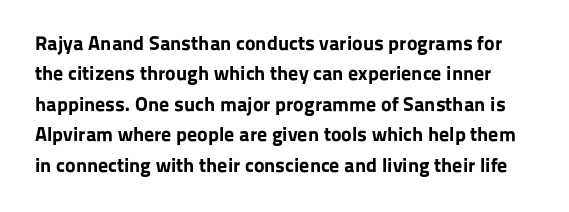
Leading matches the norm, producing a regular column. This is the regular roman posture of the typeface. Stroke thickness is high; the sample reads as a true bold. How are the letters spaced? Ordinarily, with no added tracking. No word sits above an underline.
